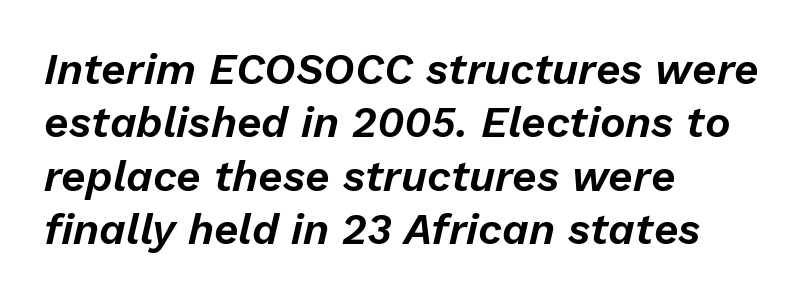
The image shows 43 px text type, italic (leaning right); set left-aligned, line spacing 1.24x, normal letter spacing, not underlined; low stroke contrast and a medium x-height.
